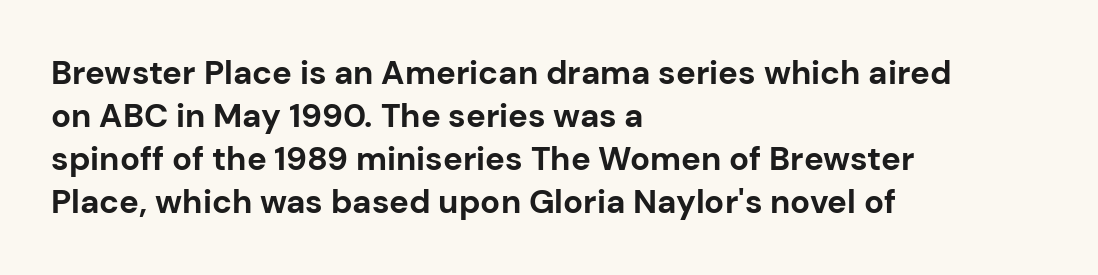
The image shows 33 px bold sans-serif type, upright; set left-aligned, normal line spacing (1.3x), normal letter spacing, not underlined; low stroke contrast and a medium x-height.
